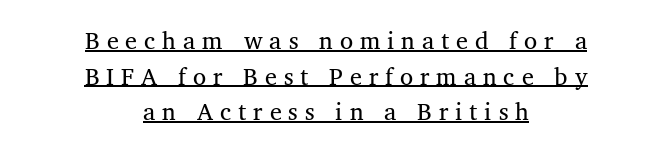
The specimen includes a rule beneath the text block's lines. Regular leading. Caption: expanded tracking, letters set apart. The text block is weighted toward neither margin, spreading evenly from the middle.
